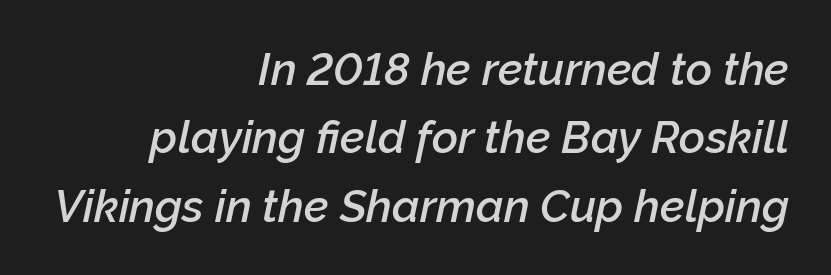
The image shows 45 px semibold type, italic (leaning right); set right-aligned, normal line spacing (1.52x), normal letter spacing, not underlined; low stroke contrast and a medium x-height.
